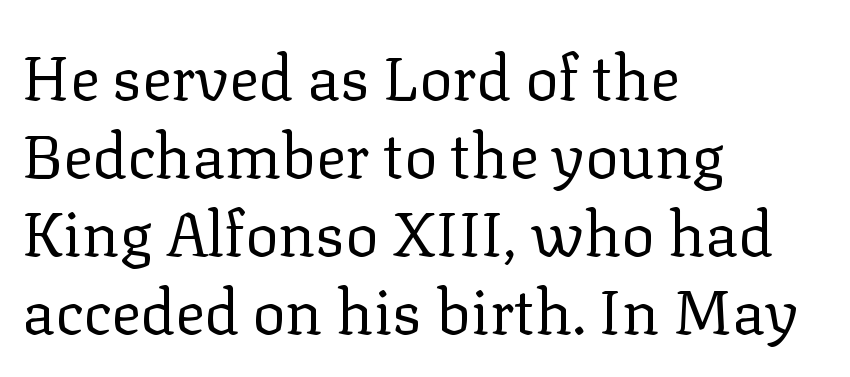
The rendering uses natural spacing where letterforms have individual widths. The block of text has a typical density, with ordinary space between rows. Teacher's note: observe the even left margin — that is flush-left alignment. Descender tails drop into unmarked territory. Short note: letters normally spaced. No chunkiness to these letters — they're not bold.
